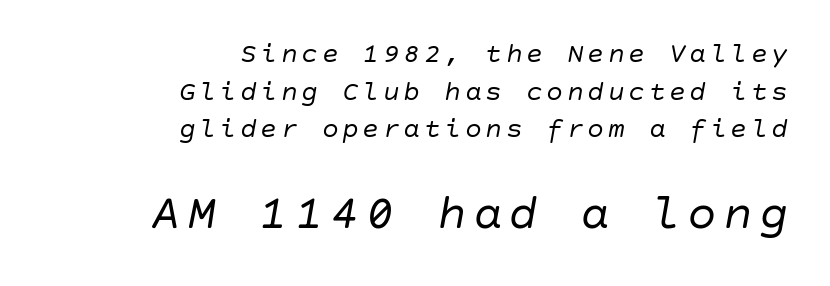
The image shows 49 px regular-weight type, italic (leaning right); set right-aligned, normal line spacing (1.34x), not underlined; the second (bottom) block is 1.75x larger; low stroke contrast and a large x-height.
